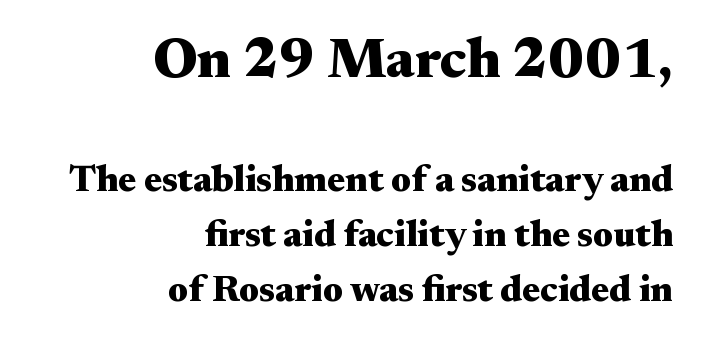
The image shows 56 px heavy, wide serif type, upright; set right-aligned, normal line spacing (1.49x), normal letter spacing, not underlined; the first (top) block is 1.51x larger; medium stroke contrast and a small x-height.
